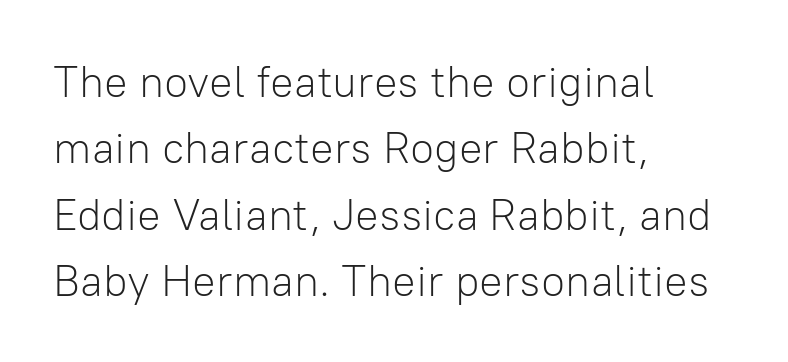
The image shows 44 px light sans-serif type, upright; set left-aligned, normal line spacing (1.51x), normal letter spacing, not underlined; low stroke contrast and a medium x-height.
